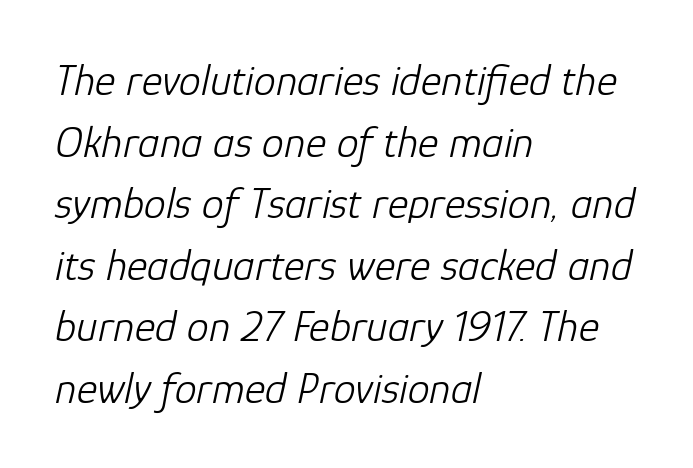
The image shows 44 px light type, italic (leaning right); set left-aligned, normal line spacing (1.4x), normal letter spacing, not underlined; low stroke contrast and a medium x-height.
